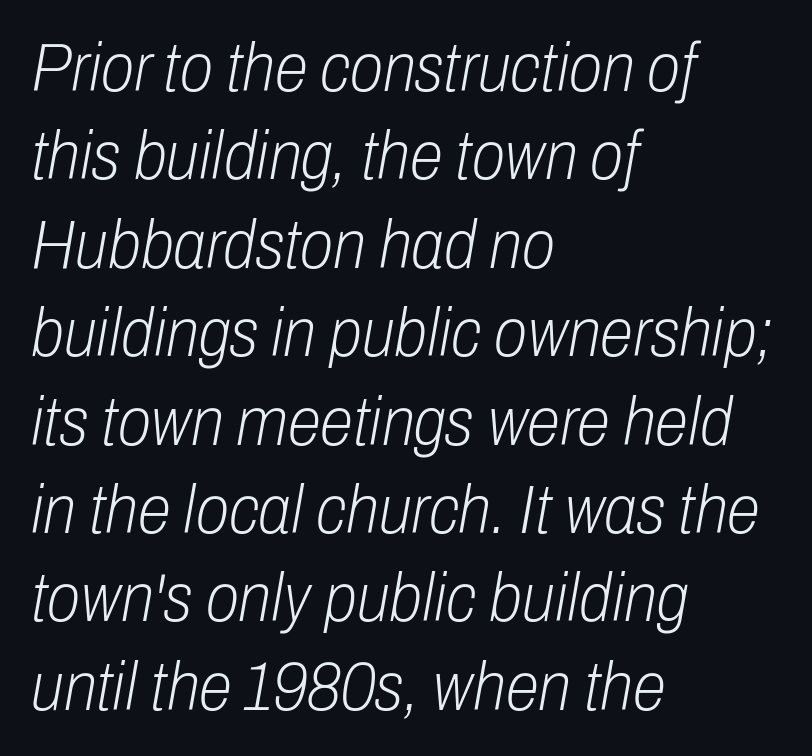
The text carries the slant typical of an italic or oblique font. Each word holds together tightly as a unit, with standard inter-letter gaps. The gap between lines stays unmarked. You could not count columns in this text — the font is proportionally spaced.
